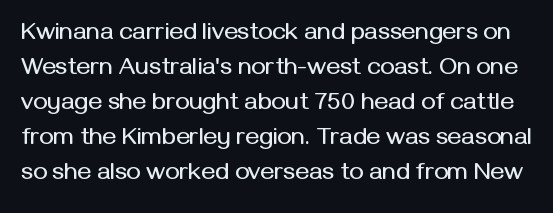
Q: Is the text italic (slanted)? A: No, it is upright.
Q: Is the text underlined? A: No.
Q: Is the spacing between letters normal or unusually wide? A: Normal.
Q: Is the spacing between lines tight, normal or loose? A: Normal.
